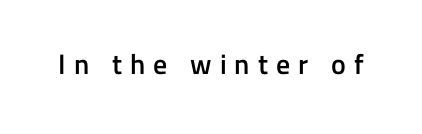
{"serif": "no", "italic": "no", "bold": "semi", "weight": "semibold", "width": "normal", "stroke_contrast": "low", "x_height": "medium", "monospaced": "no", "underline": "no", "letter_spacing": "wide", "letter_spacing_em": 0.29, "glyph_px": 28}
